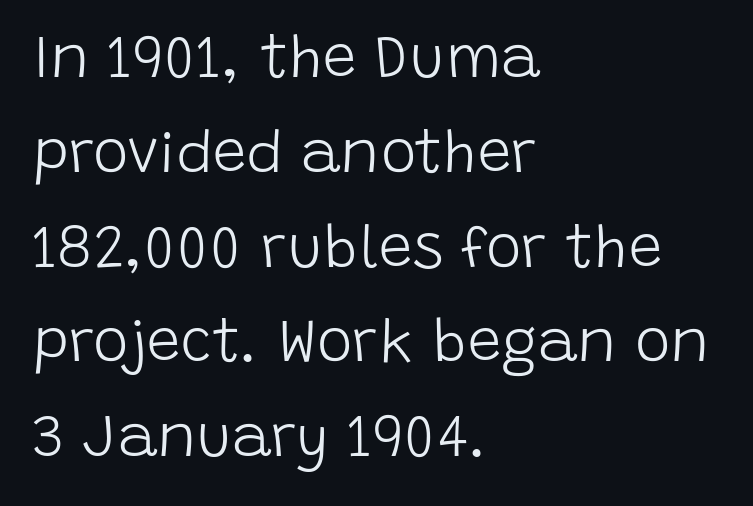
The image shows 60 px light sans-serif type, upright; set left-aligned, normal line spacing (1.58x), normal letter spacing, not underlined; low stroke contrast and a large x-height.
